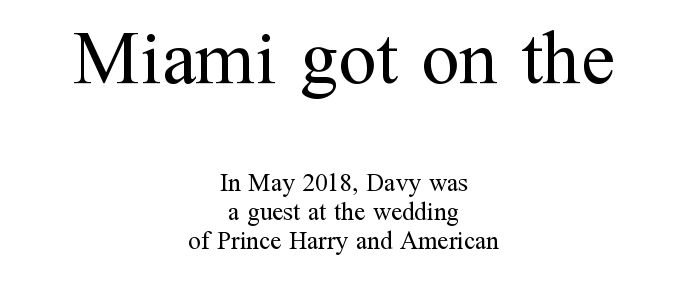
The image shows 76 px regular-weight serif type, upright; set centered, tight line spacing (1.15x), normal letter spacing, not underlined; the first (top) block is 3.04x larger; medium stroke contrast and a medium x-height.
